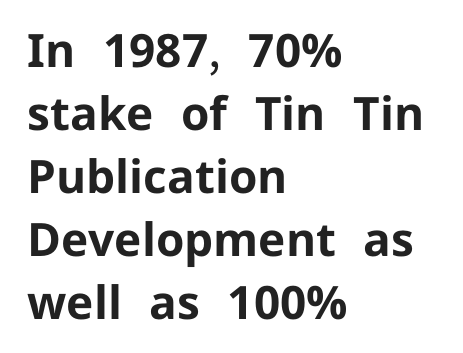
Q: Is the text bold? A: Yes.
Q: Is the text italic (slanted)? A: No, it is upright.
Q: Is the typeface a serif or a sans-serif typeface? A: Sans-serif.
Q: Is the text underlined? A: No.
Q: How is the paragraph aligned? A: Left-aligned.
Q: Is the spacing between letters normal or unusually wide? A: Normal.
Q: Is the spacing between lines tight, normal or loose? A: Normal.
Q: Width (condensed, normal, or wide)? A: Normal.
Q: Stroke contrast? A: Low.
Q: x-height? A: Medium.
Q: Monospaced? A: No.
